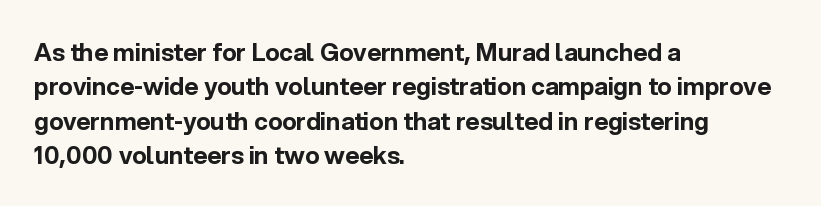
The passage shown is emphatically bold. The space directly below the letters is spotless. Italic? Not at all — the glyphs are vertical. The block of text has a typical density, with ordinary space between rows.
